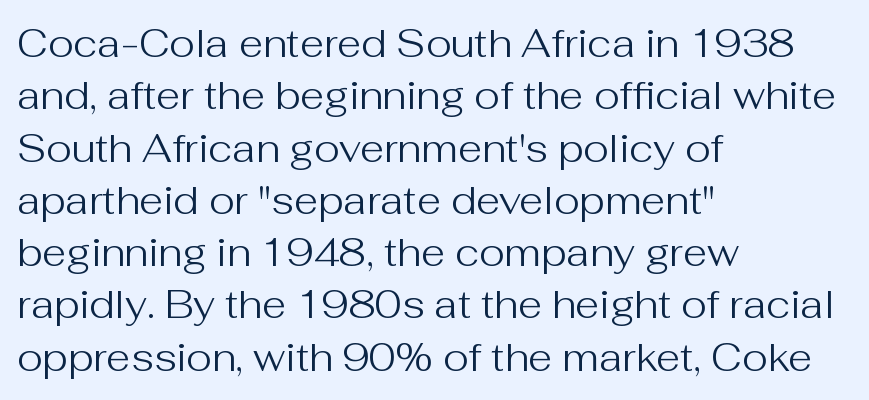
The image shows 39 px regular-weight sans-serif type, upright; set left-aligned, normal line spacing (1.34x), normal letter spacing, not underlined; medium stroke contrast and a medium x-height.
